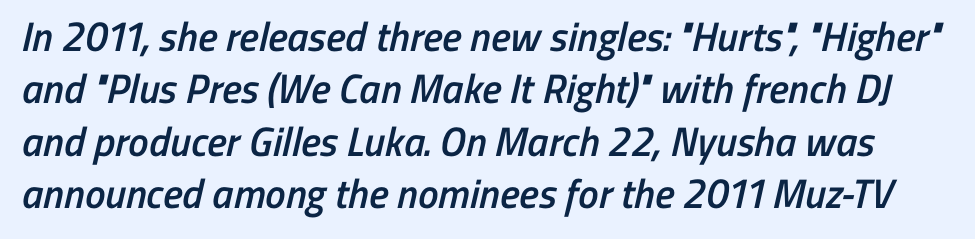
The image shows 41 px semibold, condensed sans-serif type; set normal line spacing (1.28x), normal letter spacing, not underlined; low stroke contrast and a medium x-height.
